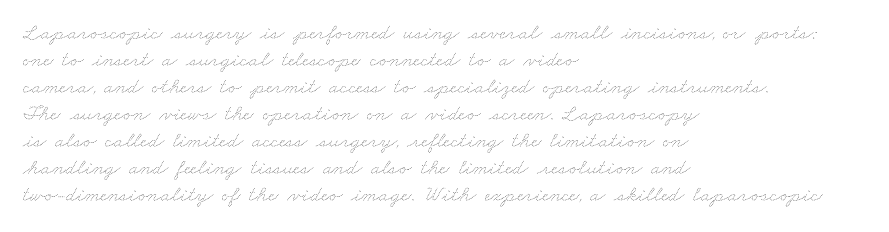
Q: Is the text bold? A: No.
Q: Is the text underlined? A: No.
Q: How is the paragraph aligned? A: Left-aligned.
Q: Is the spacing between letters normal or unusually wide? A: Normal.
